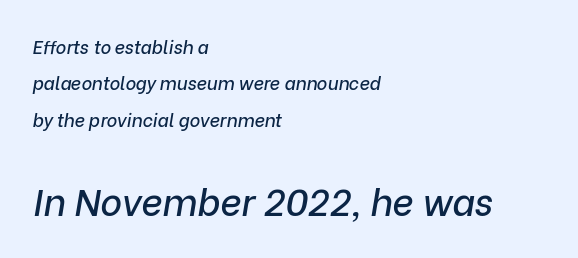
{"italic": "yes", "lean": "right", "slant_degrees": 9, "width": "normal", "stroke_contrast": "low", "x_height": "medium", "monospaced": "no", "underline": "no", "align": "left", "line_spacing": "loose", "line_spacing_ratio": 2.02, "letter_spacing": "normal", "letter_spacing_em": 0.0, "larger_block": "second", "size_ratio": 2.06, "glyph_px": 37}
